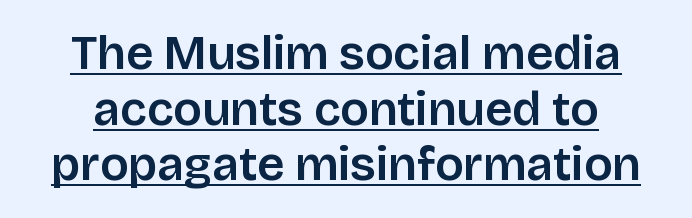
{"serif": "no", "italic": "no", "width": "normal", "stroke_contrast": "low", "x_height": "large", "monospaced": "no", "underline": "yes", "line_spacing_ratio": 1.16, "letter_spacing": "normal", "letter_spacing_em": 0.0, "glyph_px": 48}
